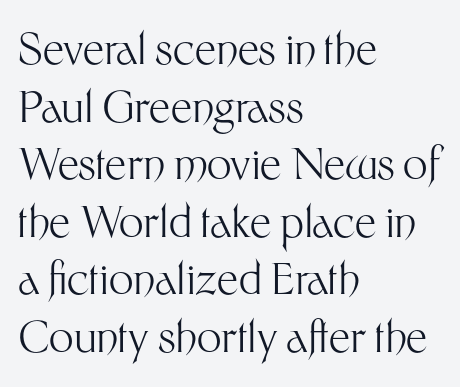
The image shows 43 px light sans-serif type, upright; set left-aligned, normal line spacing (1.34x), normal letter spacing, not underlined; medium stroke contrast and a medium x-height.
